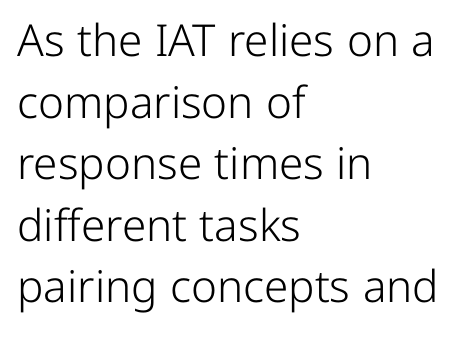
Q: Is the text bold? A: No.
Q: Is the text italic (slanted)? A: No, it is upright.
Q: Is the typeface a serif or a sans-serif typeface? A: Sans-serif.
Q: Is the text underlined? A: No.
Q: How is the paragraph aligned? A: Left-aligned.
Q: Is the spacing between letters normal or unusually wide? A: Normal.
Q: Is the spacing between lines tight, normal or loose? A: Normal.
Q: Width (condensed, normal, or wide)? A: Normal.
Q: Stroke contrast? A: Low.
Q: x-height? A: Medium.
Q: Monospaced? A: No.
